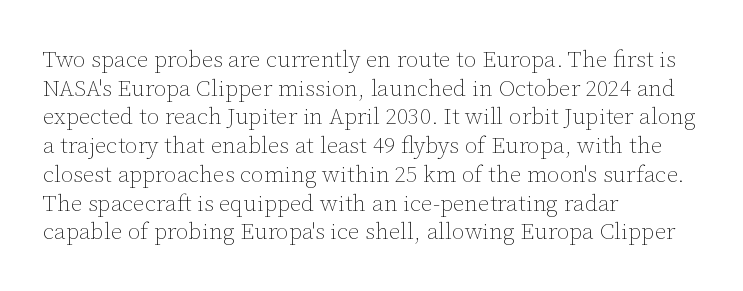
The lines sit at an ordinary, default distance from one another. The text block is weighted toward the left margin, trailing off unevenly rightward. Tracking value appears to be zero — textbook default spacing. Has an underline been added? It has not. Stroke mass is kept to a normal reading level or below.
